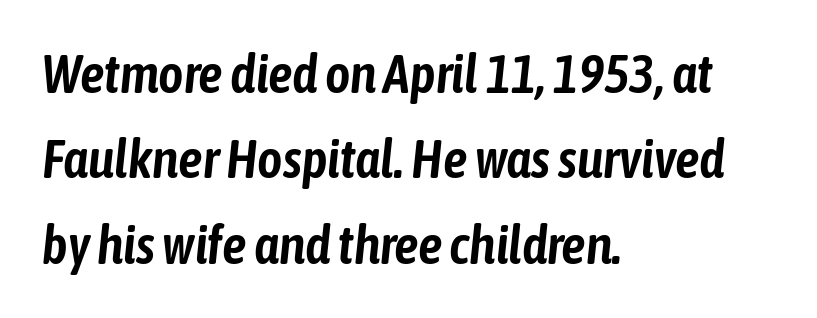
{"italic": "yes", "lean": "right", "slant_degrees": 6, "width": "condensed", "stroke_contrast": "low", "x_height": "medium", "monospaced": "no", "underline": "no", "align": "left", "line_spacing": "normal", "line_spacing_ratio": 1.58, "letter_spacing": "normal", "letter_spacing_em": 0.0, "glyph_px": 54}
